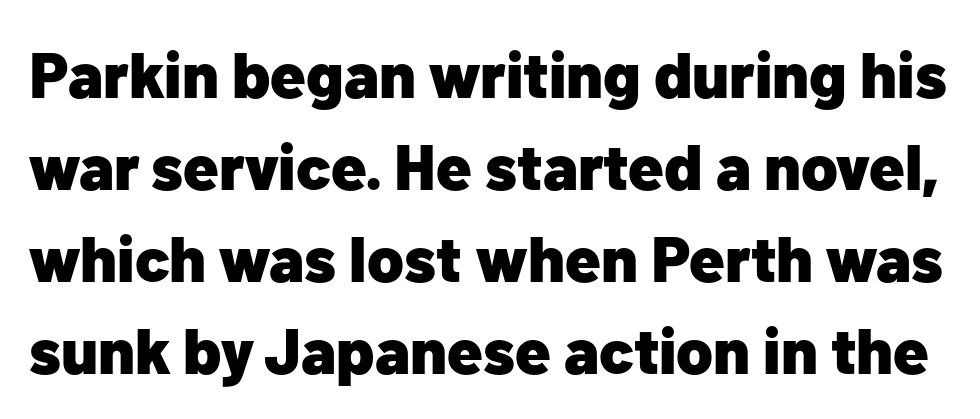
Q: Is the text bold? A: Yes.
Q: Is the text italic (slanted)? A: No, it is upright.
Q: Is the typeface a serif or a sans-serif typeface? A: Sans-serif.
Q: Is the text underlined? A: No.
Q: Is the spacing between letters normal or unusually wide? A: Normal.
Q: Is the spacing between lines tight, normal or loose? A: Normal.
Q: Width (condensed, normal, or wide)? A: Normal.
Q: Stroke contrast? A: Low.
Q: x-height? A: Medium.
Q: Monospaced? A: No.
